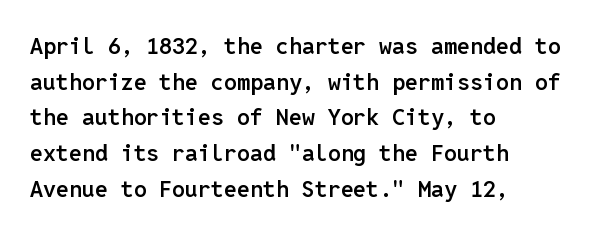
Notice how the passage keeps a crisp vertical edge on the left only. You could call the tracking neutral — neither tight nor loose. Compared with an ordinary text face, these strokes are moderately heavier — a semibold. No italicization has been applied; the sample stays upright.
